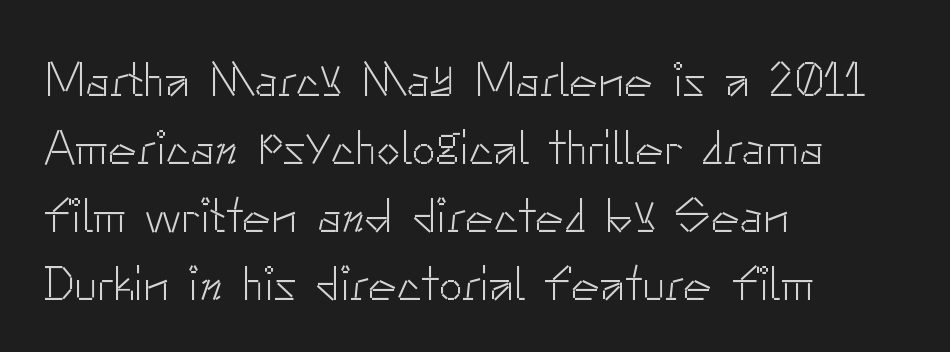
{"serif": "no", "italic": "no", "bold": "no", "weight": "light", "width": "normal", "stroke_contrast": "low", "x_height": "small", "monospaced": "no", "underline": "no", "align": "left", "line_spacing": "normal", "line_spacing_ratio": 1.42, "letter_spacing": "normal", "letter_spacing_em": 0.0, "glyph_px": 48}
